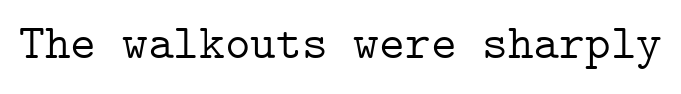
Examine the stroke ends and you'll spot serifs. The lettering stays uniformly vertical, giving the passage a roman look. The baseline area is clear. Words appear dense and cohesive because spacing is normal. The strokes carry an ordinary text weight at most.
